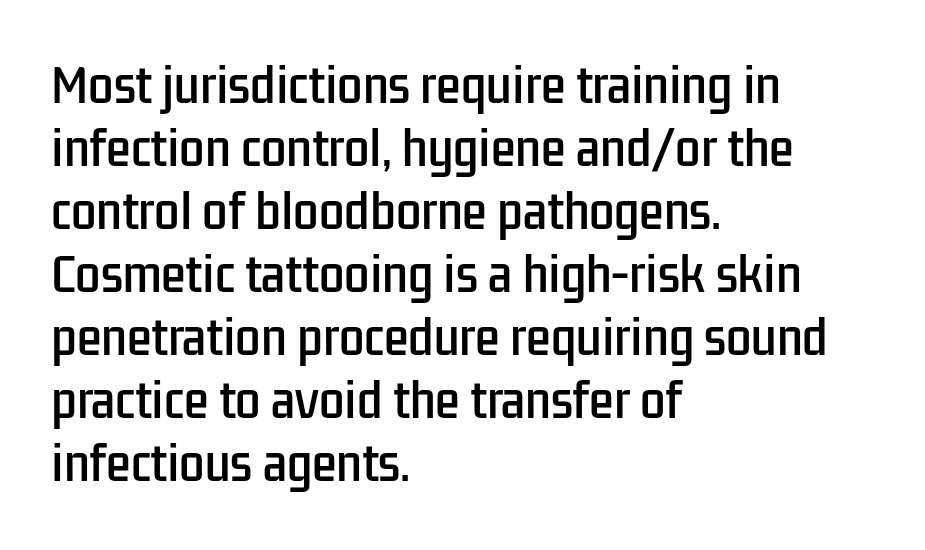
Varying glyph widths throughout — classic text-font behaviour. The letterforms sit shoulder to shoulder at normal distance. The designer went with a sans here, leaving each stem footless. A student would call this left alignment; a typographer would say flush left, rag right. Each row of text sits above clean, open space. In terms of leading, this rendering sits right in the middle.
